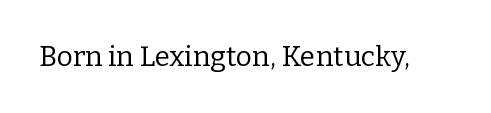
{"serif": "yes", "italic": "no", "bold": "no", "weight": "regular", "width": "normal", "stroke_contrast": "low", "x_height": "medium", "monospaced": "no", "underline": "no", "letter_spacing": "normal", "letter_spacing_em": 0.0, "glyph_px": 28}
